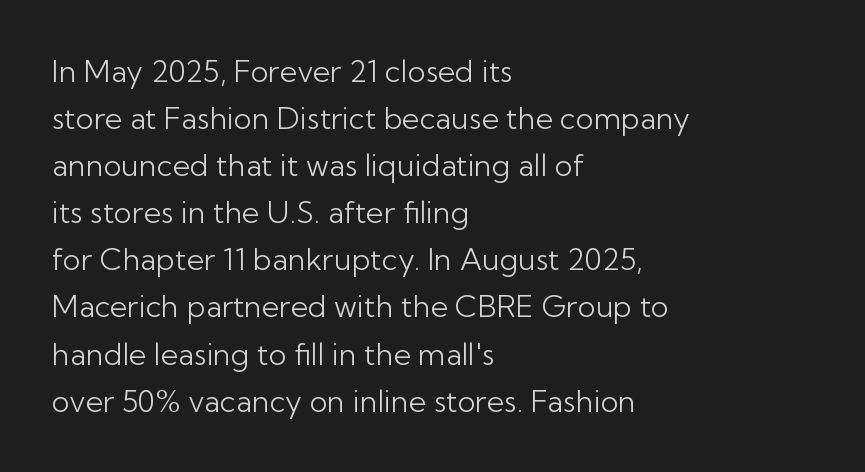
Q: Is the text bold? A: No.
Q: Is the text italic (slanted)? A: No, it is upright.
Q: Is the typeface a serif or a sans-serif typeface? A: Sans-serif.
Q: Is the text underlined? A: No.
Q: How is the paragraph aligned? A: Left-aligned.
Q: Is the spacing between letters normal or unusually wide? A: Normal.
Q: Is the spacing between lines tight, normal or loose? A: Normal.
Q: Width (condensed, normal, or wide)? A: Normal.
Q: Stroke contrast? A: Low.
Q: x-height? A: Medium.
Q: Monospaced? A: No.
